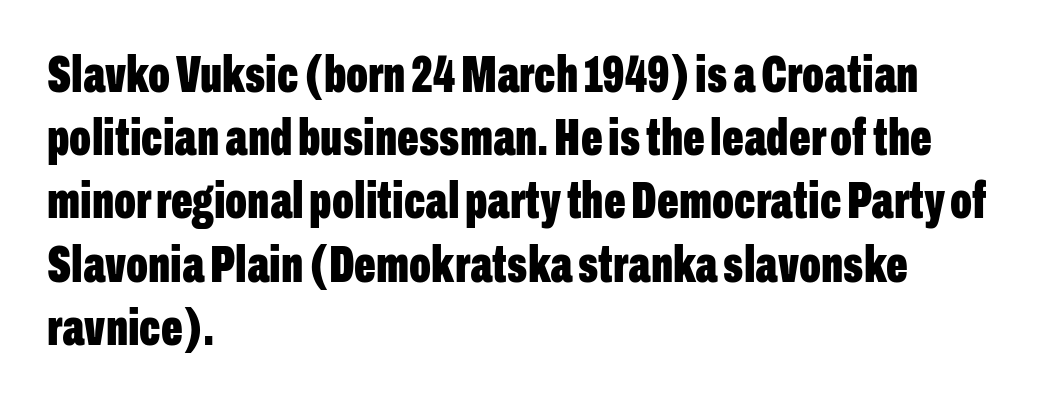
{"serif": "no", "italic": "no", "bold": "yes", "weight": "bold", "width": "condensed", "stroke_contrast": "low", "x_height": "medium", "monospaced": "no", "underline": "no", "align": "left", "line_spacing_ratio": 1.24, "letter_spacing": "normal", "letter_spacing_em": 0.0, "glyph_px": 51}
